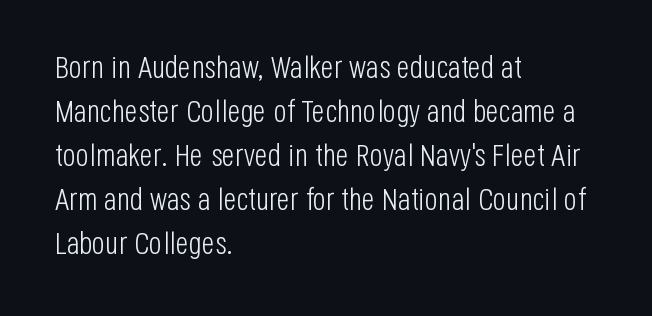
{"serif": "no", "italic": "no", "bold": "no", "weight": "light", "width": "condensed", "stroke_contrast": "low", "x_height": "large", "monospaced": "no", "underline": "no", "align": "left", "line_spacing": "normal", "line_spacing_ratio": 1.42, "letter_spacing": "normal", "letter_spacing_em": 0.0, "glyph_px": 31}
